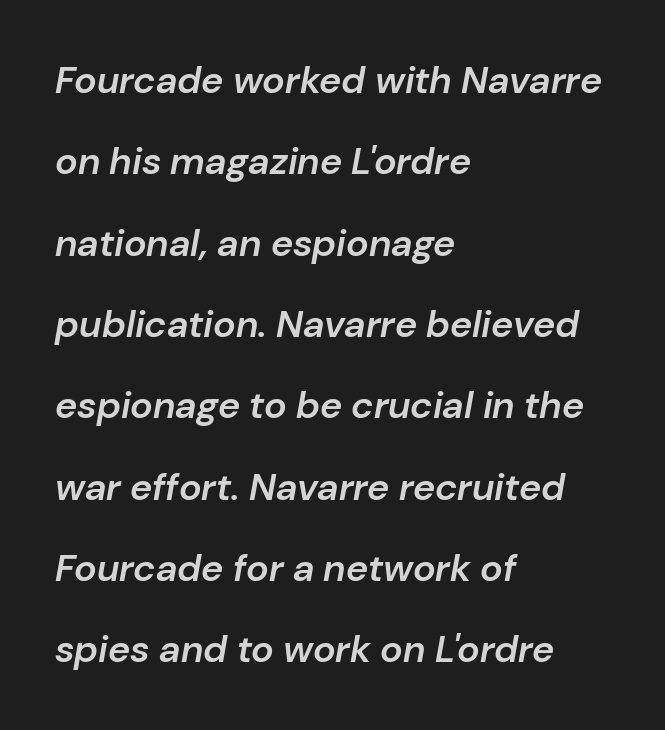
The image shows 38 px semibold type, italic (leaning right); set left-aligned, loose line spacing (2.14x), normal letter spacing, not underlined; low stroke contrast and a medium x-height.
